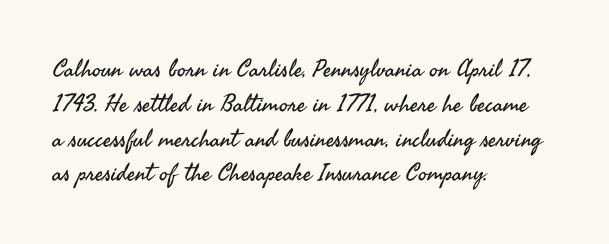
The image shows 24 px text type; set left-aligned, normal line spacing (1.45x), normal letter spacing, not underlined.
